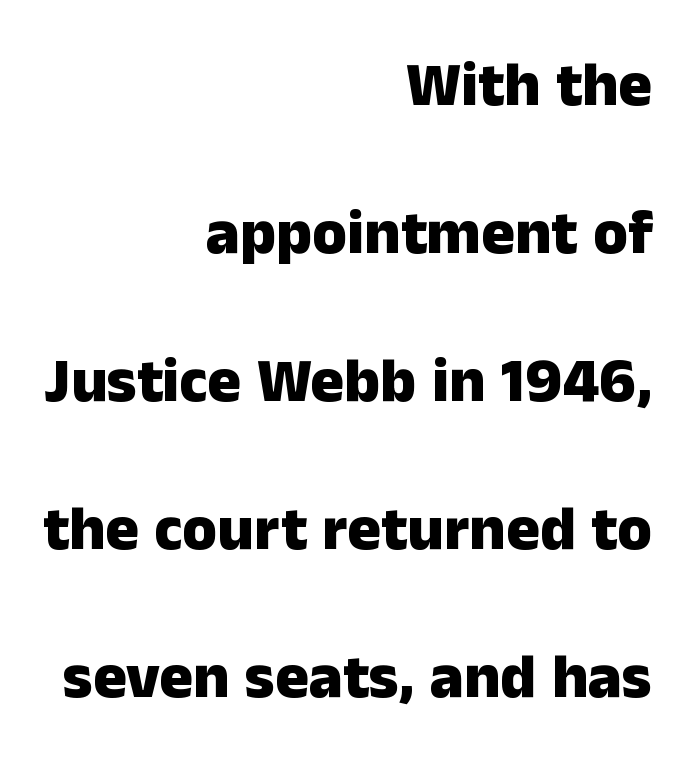
The image shows 63 px heavy sans-serif type, upright; set right-aligned, loose line spacing (2.35x), normal letter spacing, not underlined; low stroke contrast and a medium x-height.
